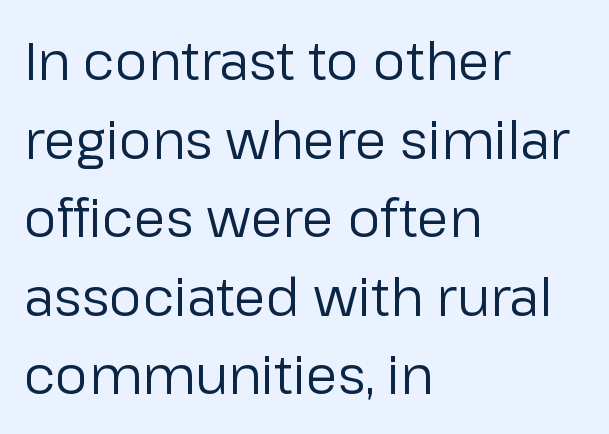
The image shows 52 px regular-weight sans-serif type, upright; set left-aligned, normal line spacing (1.51x), normal letter spacing, not underlined; low stroke contrast and a medium x-height.
